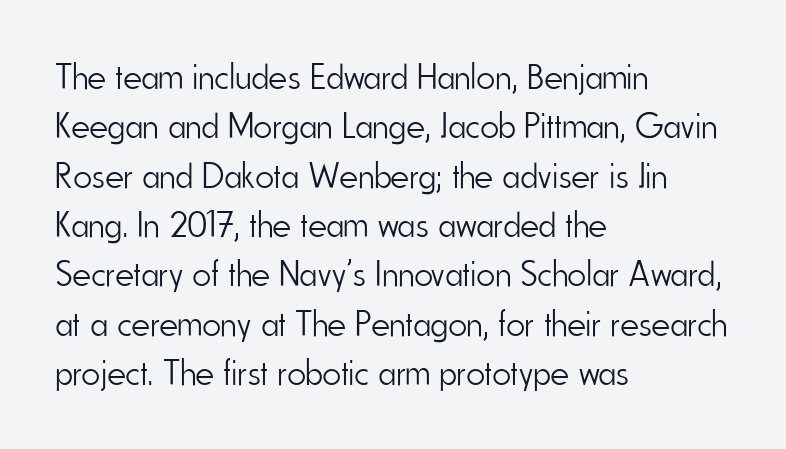
Q: Is the text bold? A: No.
Q: Is the text italic (slanted)? A: No, it is upright.
Q: Is the typeface a serif or a sans-serif typeface? A: Sans-serif.
Q: Is the text underlined? A: No.
Q: How is the paragraph aligned? A: Left-aligned.
Q: Is the spacing between letters normal or unusually wide? A: Normal.
Q: Is the spacing between lines tight, normal or loose? A: Normal.
Q: Width (condensed, normal, or wide)? A: Condensed.
Q: Stroke contrast? A: Low.
Q: x-height? A: Small.
Q: Monospaced? A: No.
